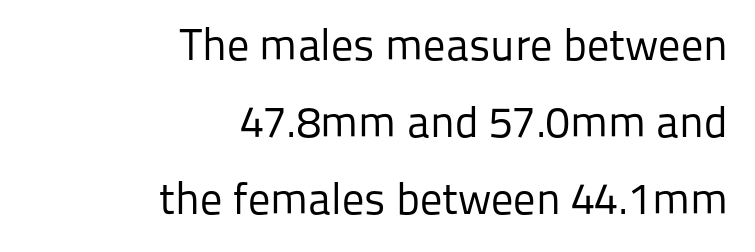
How are the letters spaced? Ordinarily, with no added tracking. This rendering uses right alignment, leaving the left contour irregular. Words float on clear page, feet unadorned. The face used here is a sans, in the tradition of grotesques and geometrics. Ascenders rise straight up at ninety degrees. No letter is thick-stroked: the sample isn't bold.
